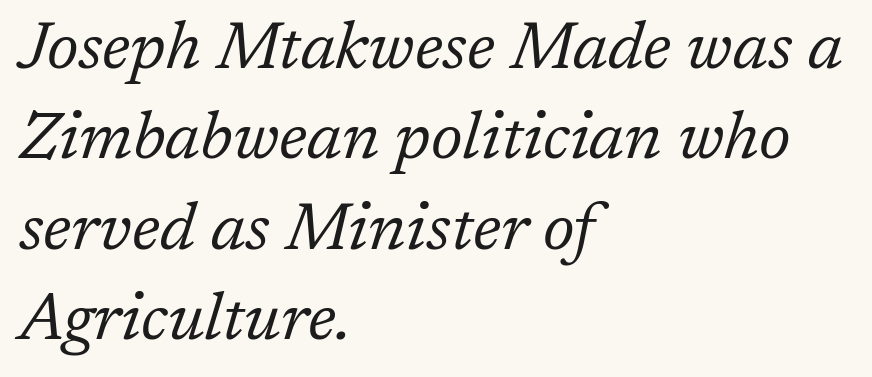
{"serif": "yes", "italic": "yes", "lean": "right", "slant_degrees": 17, "bold": "no", "weight": "regular", "width": "normal", "stroke_contrast": "low", "x_height": "medium", "monospaced": "no", "underline": "no", "align": "left", "line_spacing": "normal", "line_spacing_ratio": 1.37, "letter_spacing": "normal", "letter_spacing_em": 0.0, "glyph_px": 66}
